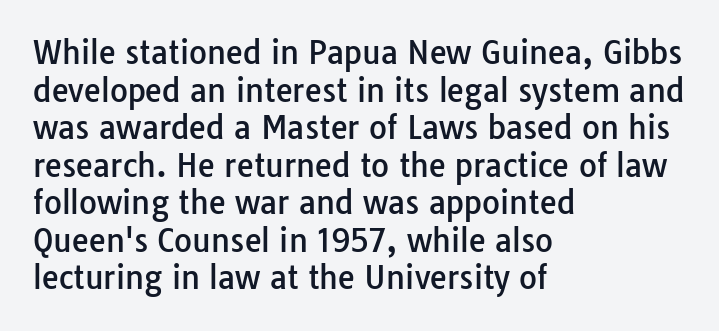
The lettering holds an erect, upright posture throughout. Teacher's note: observe the even left margin — that is flush-left alignment. Tracking here is standard; glyphs follow each other at the usual distance. The words here are not underlined. To sum up the face: it is a sans, with no serifs. Note the varied advance widths — an 'i' is clearly narrower than an 'm'.
